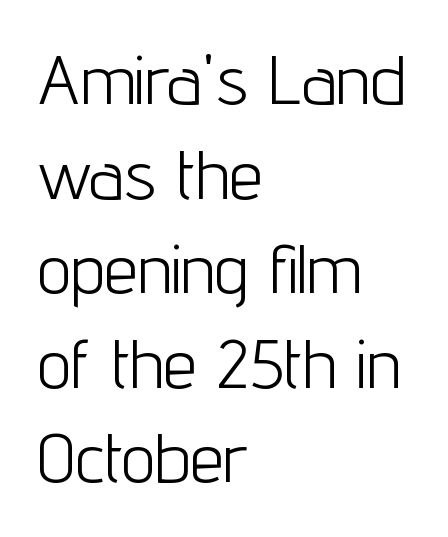
The image shows 68 px light, condensed sans-serif type, upright; set left-aligned, normal line spacing (1.39x), normal letter spacing, not underlined; low stroke contrast and a medium x-height.
